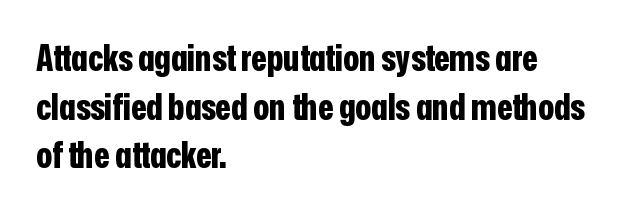
Q: Is the text bold? A: Yes.
Q: Is the text italic (slanted)? A: No, it is upright.
Q: Is the typeface a serif or a sans-serif typeface? A: Sans-serif.
Q: Is the text underlined? A: No.
Q: How is the paragraph aligned? A: Left-aligned.
Q: Is the spacing between letters normal or unusually wide? A: Normal.
Q: Is the spacing between lines tight, normal or loose? A: Normal.
Q: Width (condensed, normal, or wide)? A: Condensed.
Q: Stroke contrast? A: Low.
Q: x-height? A: Medium.
Q: Monospaced? A: No.
